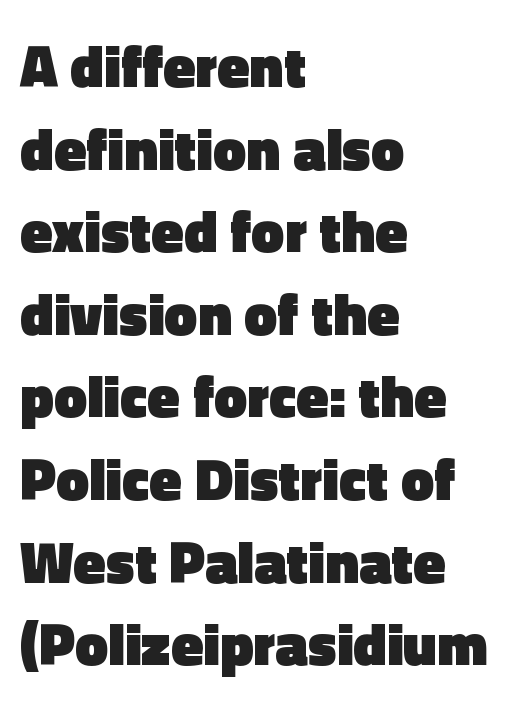
The sample has been set heavy, in full bold. Here the glyphs are tracked normally, forming tight word shapes. Layout note: lines flush left. Regarding serifs, this sample does without them. A normal amount of white space separates one row of letters from the next.
